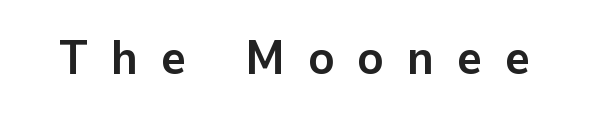
The image shows 48 px semibold sans-serif type, upright; set unusually wide letter spacing (+0.48 em), not underlined; low stroke contrast and a medium x-height.
